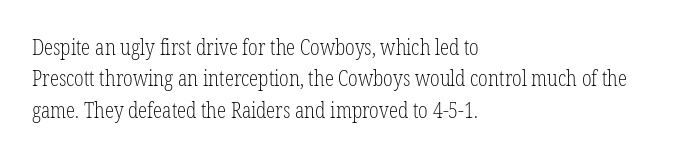
The image shows 21 px text type, upright; set left-aligned, normal line spacing (1.5x), normal letter spacing, not underlined.
